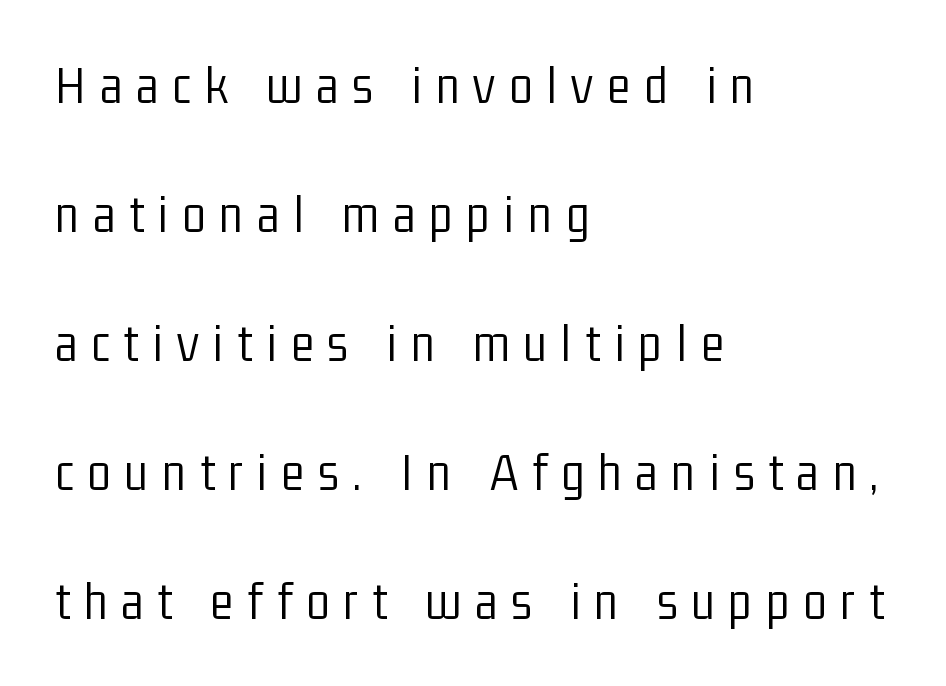
Q: Is the text bold? A: No.
Q: Is the text italic (slanted)? A: No, it is upright.
Q: Is the typeface a serif or a sans-serif typeface? A: Sans-serif.
Q: Is the text underlined? A: No.
Q: How is the paragraph aligned? A: Left-aligned.
Q: Is the spacing between letters normal or unusually wide? A: Unusually wide.
Q: Is the spacing between lines tight, normal or loose? A: Loose.
Q: Width (condensed, normal, or wide)? A: Condensed.
Q: Stroke contrast? A: Low.
Q: x-height? A: Medium.
Q: Monospaced? A: No.
